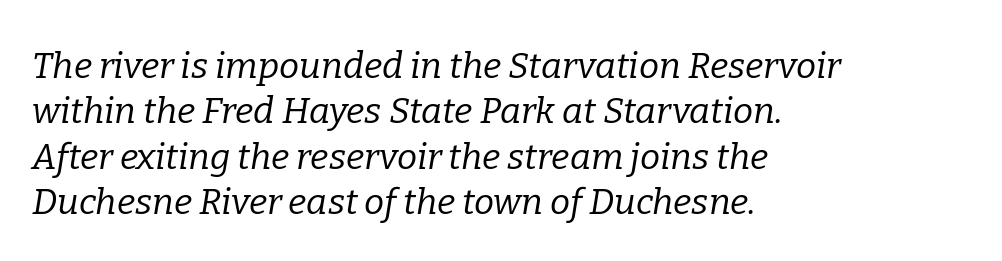
The image shows 36 px regular-weight serif type, italic (leaning right); set left-aligned, normal line spacing (1.26x), normal letter spacing, not underlined; low stroke contrast and a medium x-height.
